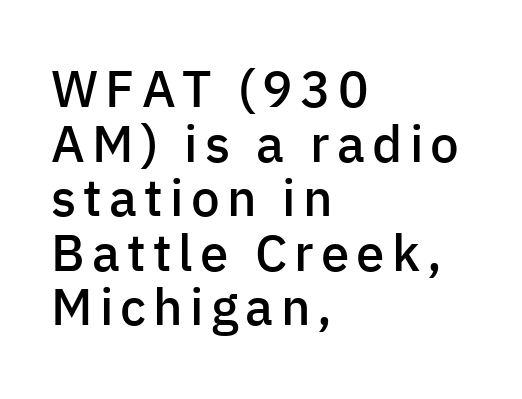
Firm but not heavy-handed strokes: this text is semibold. A typesetter would call this proportional, since set widths differ per character. Alignment: flush left. The rendering shows plain stroke endings on the letterforms — a sans-serif design.
